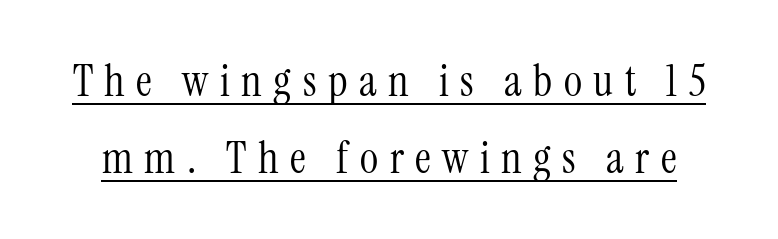
Is this a heavy cut? Hardly; it is regular or lighter. You can tell it's not italic because the verticals are truly vertical. Think of a printed novel: that variable character pitch is what you see here. Decoration check: the copy is underlined.
